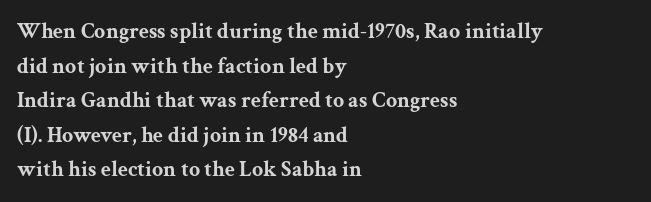
Q: Is the text bold? A: Yes.
Q: Is the text italic (slanted)? A: No, it is upright.
Q: Is the text underlined? A: No.
Q: How is the paragraph aligned? A: Left-aligned.
Q: Is the spacing between letters normal or unusually wide? A: Normal.
Q: Is the spacing between lines tight, normal or loose? A: Normal.
